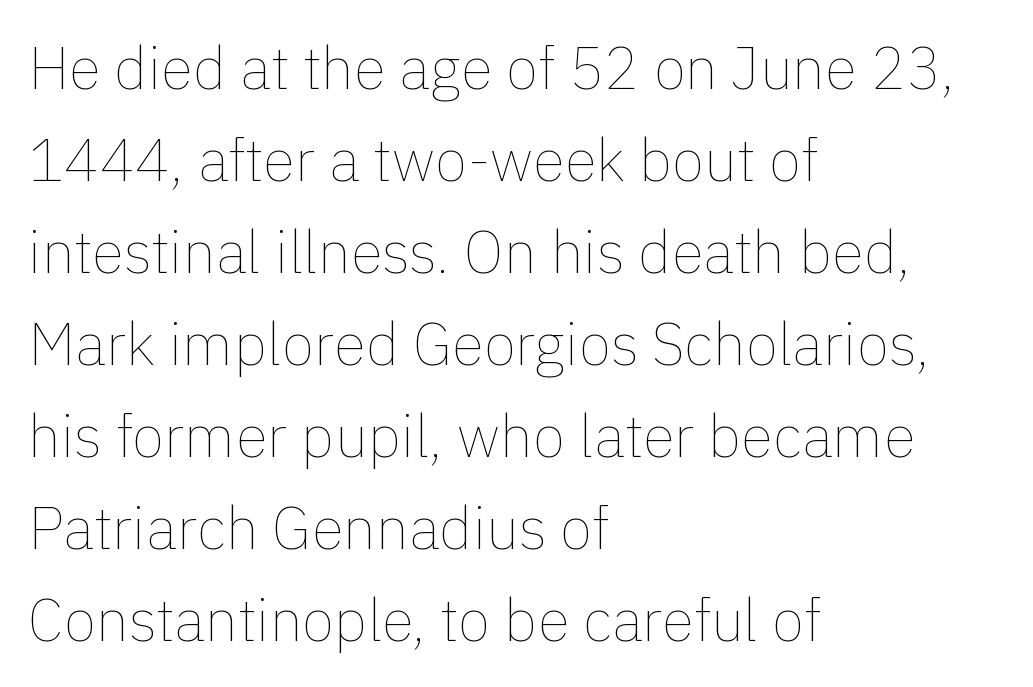
{"italic": "no", "bold": "no", "weight": "thin", "width": "normal", "x_height": "medium", "monospaced": "no", "underline": "no", "align": "left", "line_spacing": "normal", "line_spacing_ratio": 1.56, "letter_spacing": "normal", "letter_spacing_em": 0.0, "glyph_px": 59}
